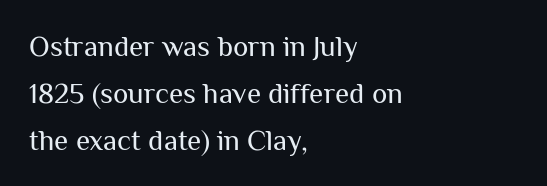
Vertical stems look standard width or narrower in stroke. How would I describe the line gaps? Plain and ordinary. The specimen omits any rule beneath the text block's lines. Italic: no, the glyphs are upright roman. This rendering uses left alignment, leaving the right contour irregular. This sample has the flowing, uneven cadence of proportional lettering.
